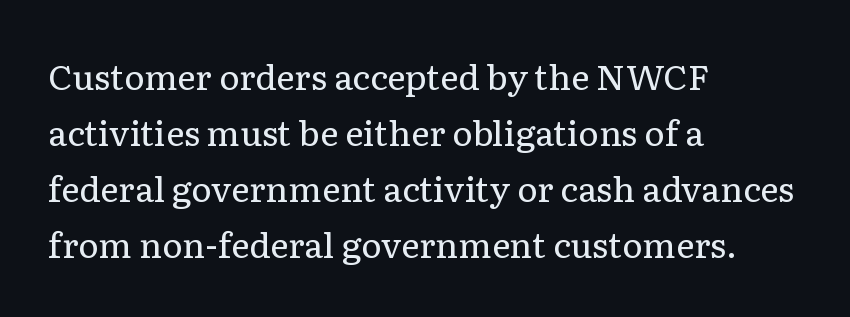
Q: Is the text bold? A: No.
Q: Is the text italic (slanted)? A: No, it is upright.
Q: Is the typeface a serif or a sans-serif typeface? A: Serif.
Q: Is the text underlined? A: No.
Q: How is the paragraph aligned? A: Left-aligned.
Q: Is the spacing between letters normal or unusually wide? A: Normal.
Q: Is the spacing between lines tight, normal or loose? A: Normal.
Q: Width (condensed, normal, or wide)? A: Normal.
Q: Stroke contrast? A: Low.
Q: x-height? A: Medium.
Q: Monospaced? A: No.
